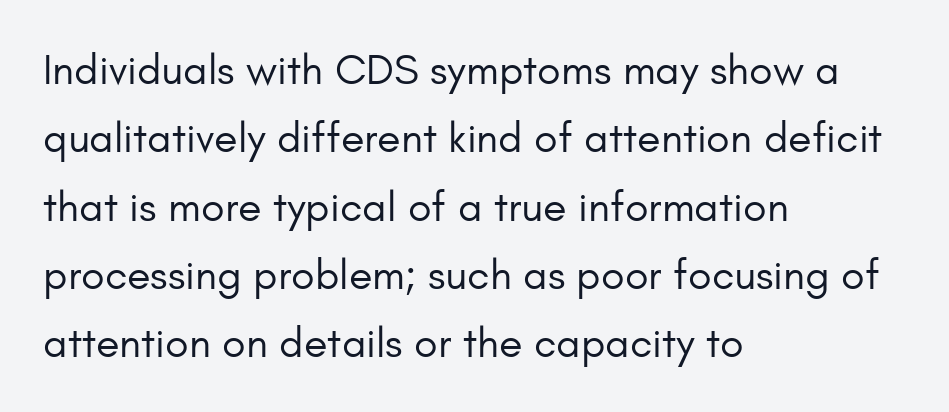
Rows of type keep a routine distance in the vertical direction. Weight: regular or lighter. Which margin do the lines hug? The left one — the right edge is uneven. The tracking reads as untouched default to a designer's eye. The lettering stays uniformly vertical, giving the passage a roman look.
